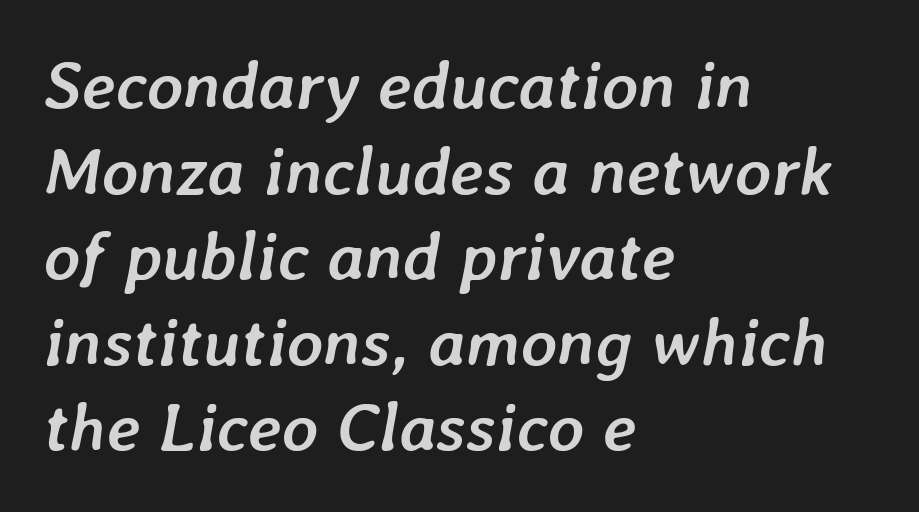
Looks like regular typesetting: each glyph gets only the width it needs. Clear beneath every line of the passage. The axis of the letterforms is tilted away from vertical. Leftover space on each line is placed entirely after the last word. Does extra space separate the letters? No, they use regular spacing.
